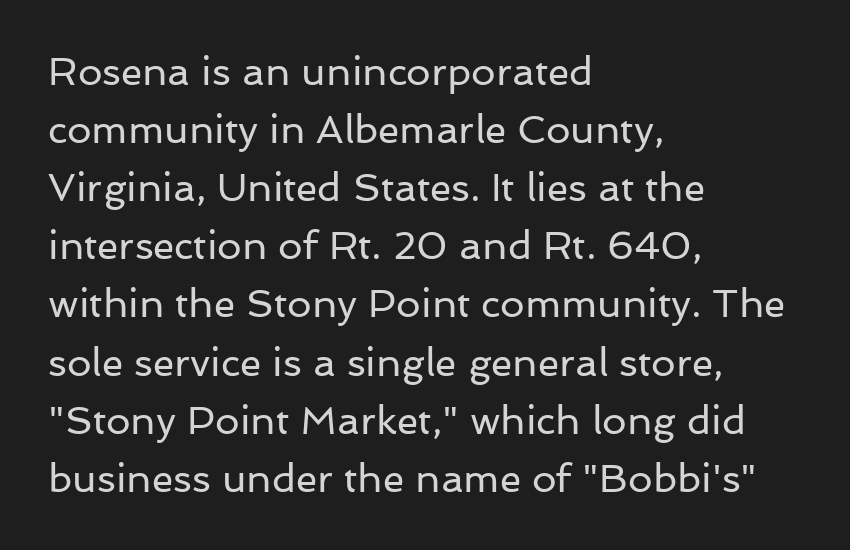
{"serif": "no", "italic": "no", "bold": "no", "weight": "regular", "width": "normal", "stroke_contrast": "low", "x_height": "medium", "monospaced": "no", "underline": "no", "align": "left", "line_spacing": "normal", "line_spacing_ratio": 1.49, "letter_spacing": "normal", "letter_spacing_em": 0.0, "glyph_px": 39}
